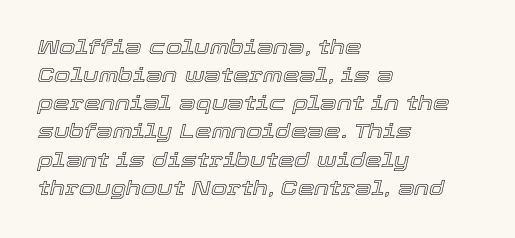
The image shows 21 px text type, italic (leaning right); set left-aligned, normal line spacing (1.34x), normal letter spacing, not underlined.
